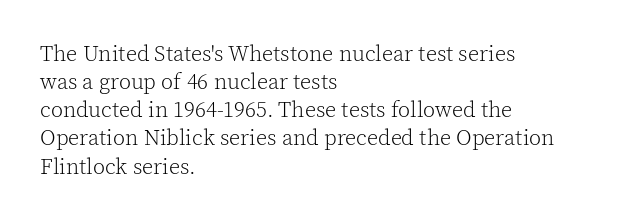
The image shows 22 px text type, upright; set left-aligned, normal line spacing (1.28x), normal letter spacing, not underlined.
